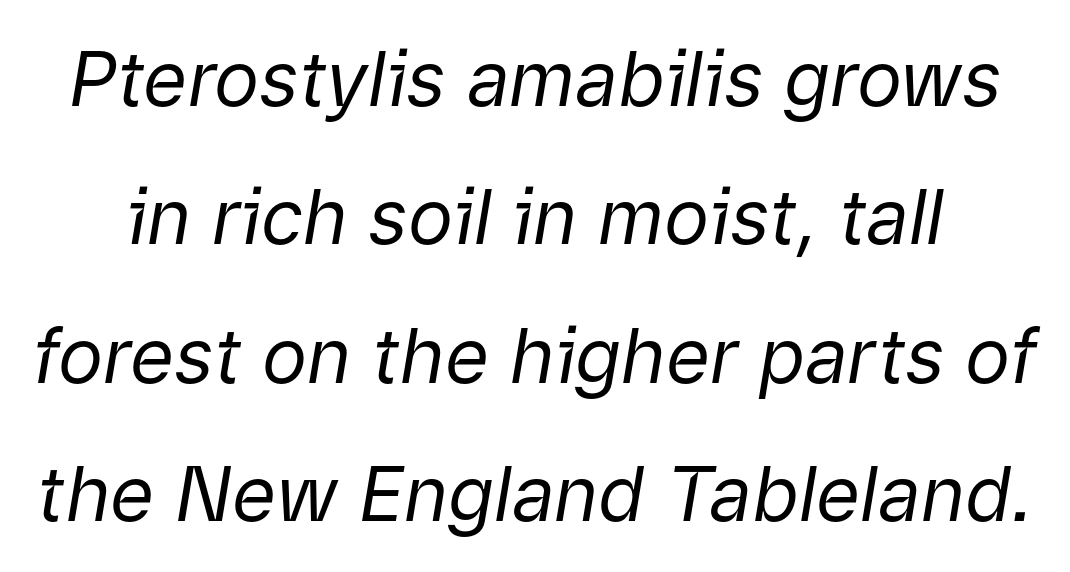
Q: Is the text bold? A: No.
Q: Is the text italic (slanted)? A: Yes, it leans right by about 9 degrees.
Q: Is the text underlined? A: No.
Q: Is the spacing between letters normal or unusually wide? A: Normal.
Q: Width (condensed, normal, or wide)? A: Normal.
Q: Stroke contrast? A: Low.
Q: x-height? A: Medium.
Q: Monospaced? A: No.
